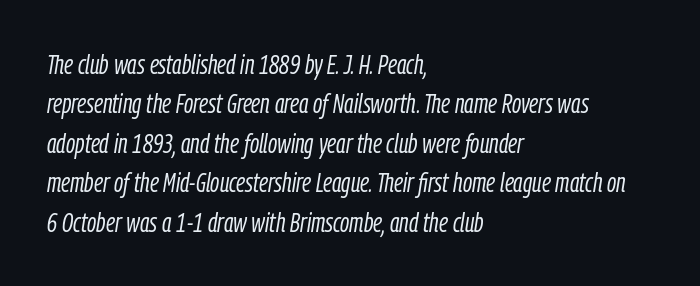
The image shows 27 px text type, italic (leaning right); set left-aligned, normal line spacing (1.46x), normal letter spacing, not underlined.
